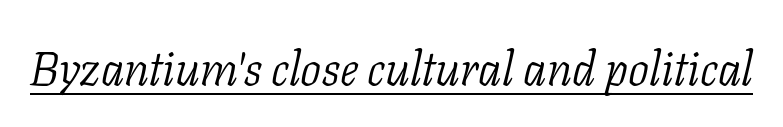
{"serif": "yes", "italic": "yes", "lean": "right", "slant_degrees": 11, "bold": "no", "weight": "light", "width": "normal", "stroke_contrast": "low", "x_height": "medium", "monospaced": "no", "underline": "yes", "letter_spacing": "normal", "letter_spacing_em": 0.0, "glyph_px": 47}
